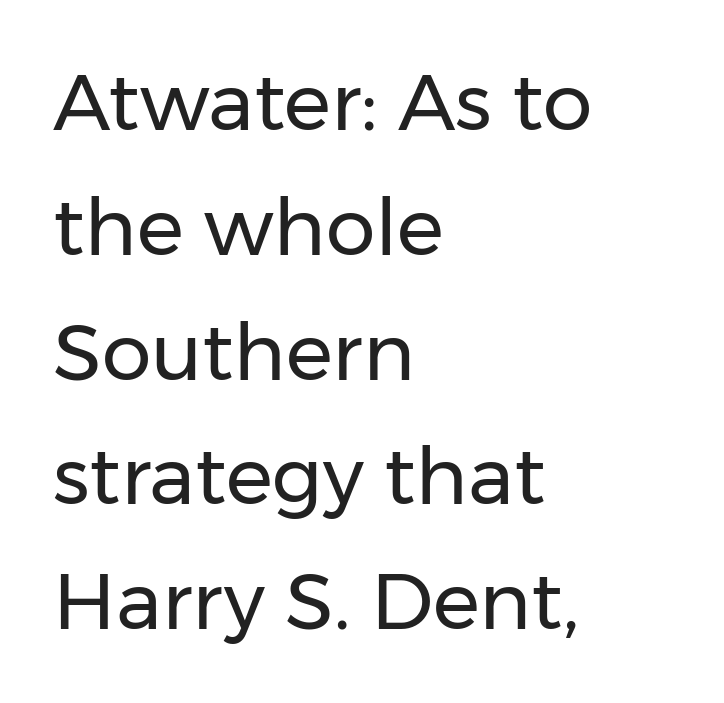
Q: Is the text bold? A: No.
Q: Is the text italic (slanted)? A: No, it is upright.
Q: Is the typeface a serif or a sans-serif typeface? A: Sans-serif.
Q: Is the text underlined? A: No.
Q: How is the paragraph aligned? A: Left-aligned.
Q: Is the spacing between letters normal or unusually wide? A: Normal.
Q: Is the spacing between lines tight, normal or loose? A: Normal.
Q: Width (condensed, normal, or wide)? A: Normal.
Q: Stroke contrast? A: Low.
Q: x-height? A: Medium.
Q: Monospaced? A: No.
